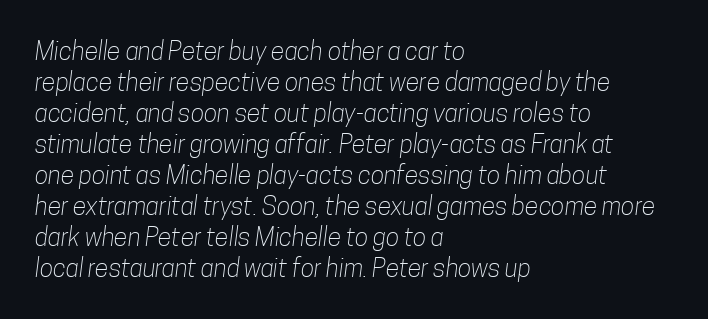
The image shows 25 px text type; set left-aligned, line spacing 1.24x, normal letter spacing, not underlined.
